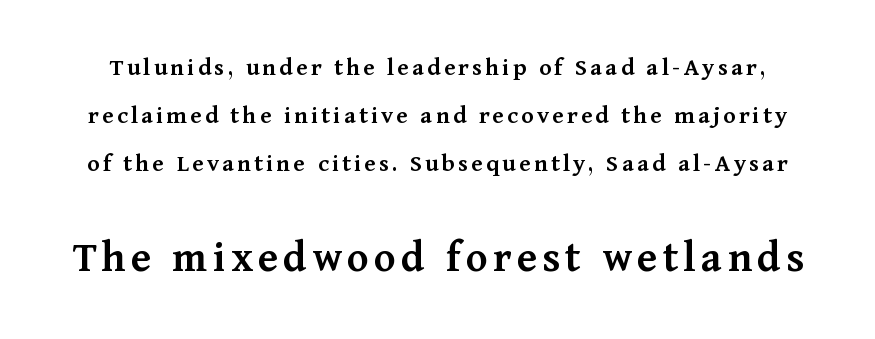
Plain, unruled lines of type. These lines are rendered in a variable-pitch font. The emphasis by scale lands on block number two, below. Strokes here are thickened, but only to semibold level.
